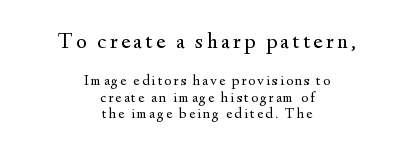
Q: Is the text bold? A: No.
Q: Is the text italic (slanted)? A: No, it is upright.
Q: Is the text underlined? A: No.
Q: How is the paragraph aligned? A: Centered.
Q: Is the spacing between lines tight, normal or loose? A: Tight.
Q: Which block of text is set in a larger size, the first (top) or the second (bottom)? A: The first (top) one.
